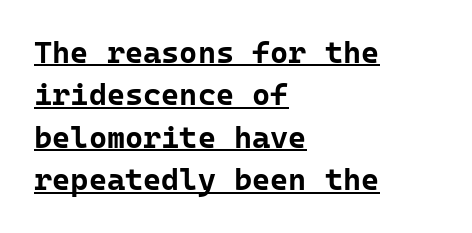
{"serif": "no", "italic": "no", "bold": "yes", "weight": "bold", "width": "normal", "stroke_contrast": "low", "x_height": "medium", "monospaced": "yes", "underline": "yes", "align": "left", "line_spacing": "normal", "line_spacing_ratio": 1.37, "letter_spacing": "normal", "letter_spacing_em": 0.0, "glyph_px": 31}
